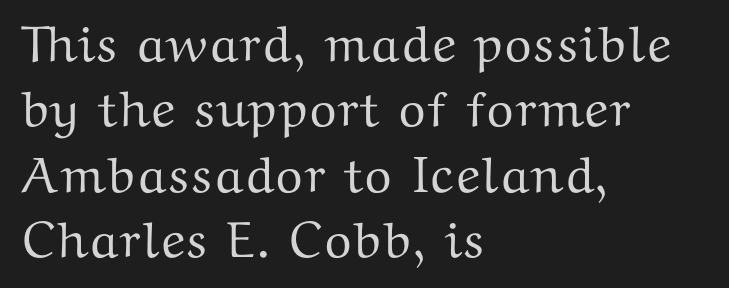
Line starts are locked; line ends wander. The zone under the glyphs is completely vacant. A roman cut, with each character standing at attention. Evenly set lines give the paragraph a standard silhouette. This is serif lettering, the kind often seen in printed books.
